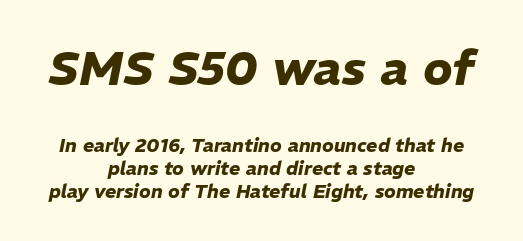
Plenty of ink on the page — the face is bold. The upper block of text is set noticeably larger than the block beneath it. You could not count columns in this text — the font is proportionally spaced. Quick note: italic. Beneath every word, the page is bare. In terms of letterspacing, this is plain default setting.
